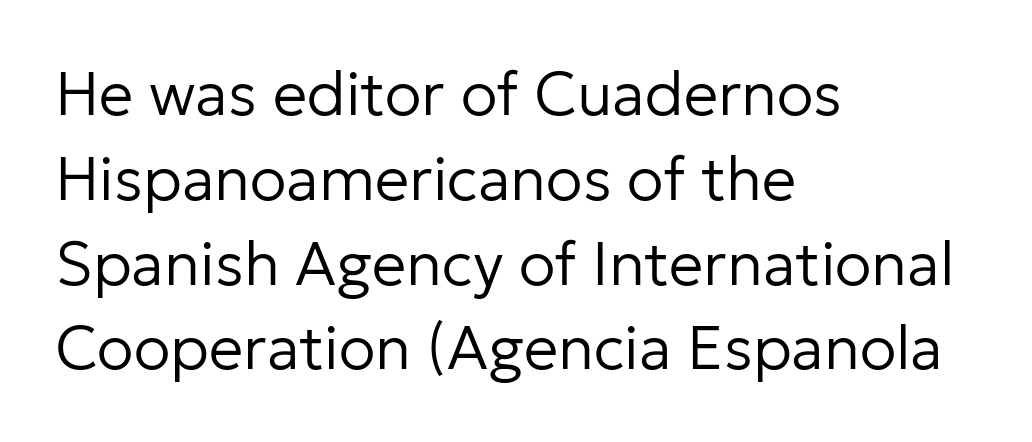
Are there feet on the stems? There aren't — it's a sans. Note the varied advance widths — an 'i' is clearly narrower than an 'm'. This sample uses an upright cut, with every glyph sitting square on the baseline. A light-to-regular cut is what we see here.
